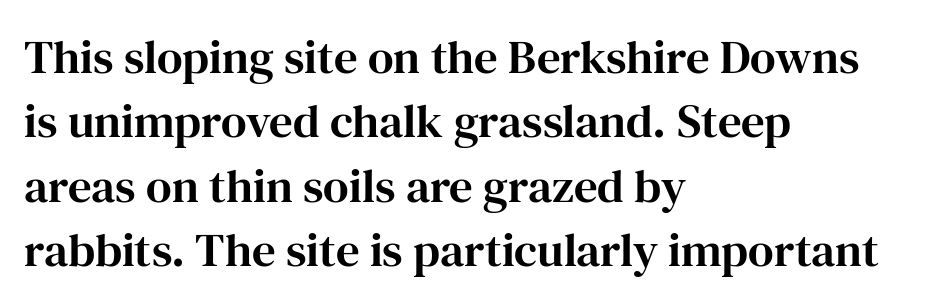
{"serif": "yes", "italic": "no", "width": "normal", "stroke_contrast": "high", "x_height": "medium", "monospaced": "no", "underline": "no", "align": "left", "line_spacing": "normal", "line_spacing_ratio": 1.37, "letter_spacing": "normal", "letter_spacing_em": 0.0, "glyph_px": 47}
